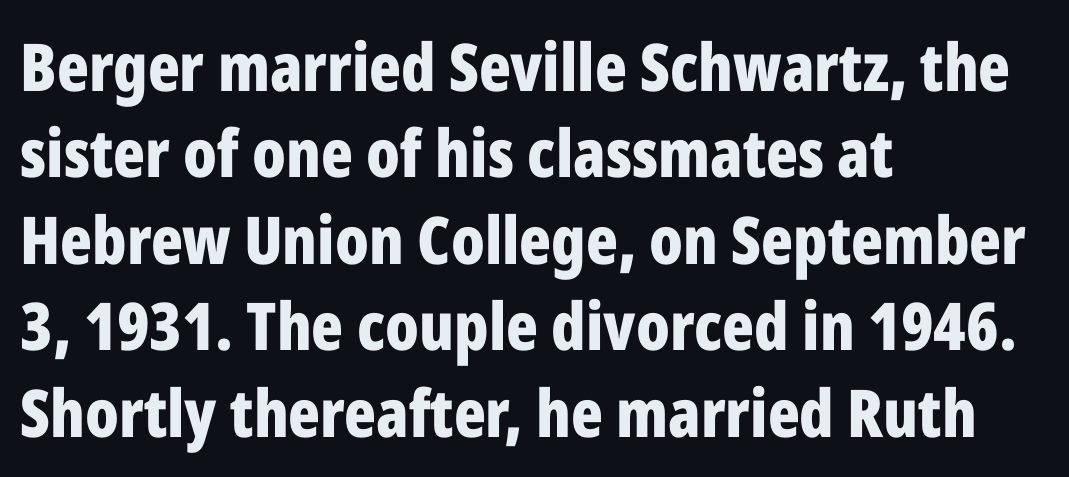
Layout note: lines flush left. Is there any slant? The stems are plumb. The characters display no serif detailing; their extremities are plain. Letter spacing: default. What's the leading like? Ordinary, nothing unusual. The face used here is proportionally spaced, like ordinary book or web type.
